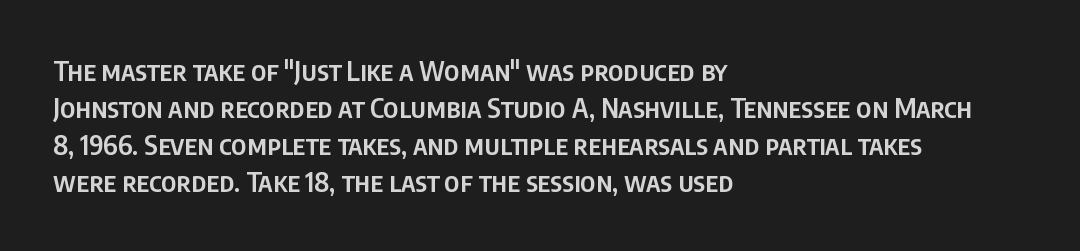
Q: Is the text bold? A: Semi-bold.
Q: Is the text italic (slanted)? A: No, it is upright.
Q: Is the text underlined? A: No.
Q: How is the paragraph aligned? A: Left-aligned.
Q: Is the spacing between letters normal or unusually wide? A: Normal.
Q: Is the spacing between lines tight, normal or loose? A: Normal.
